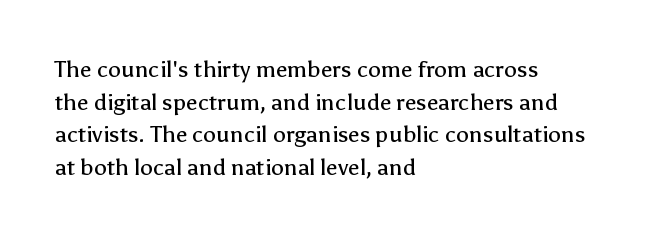
Q: Is the text bold? A: No.
Q: Is the text italic (slanted)? A: No, it is upright.
Q: Is the text underlined? A: No.
Q: How is the paragraph aligned? A: Left-aligned.
Q: Is the spacing between letters normal or unusually wide? A: Normal.
Q: Is the spacing between lines tight, normal or loose? A: Normal.
